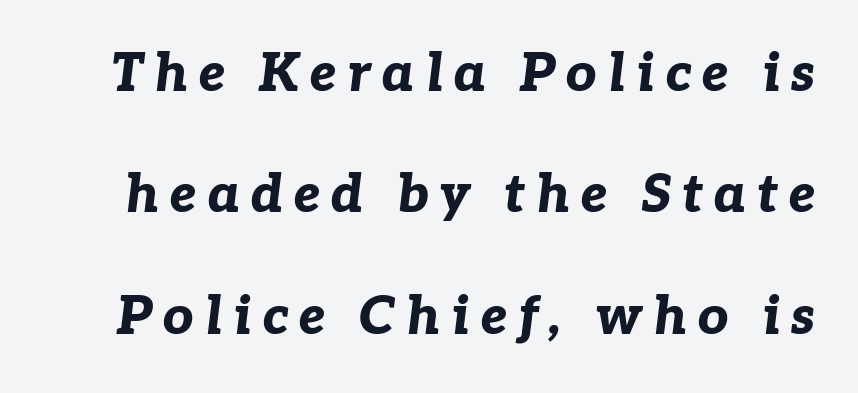
Q: Is the text bold? A: Yes.
Q: Is the text italic (slanted)? A: Yes, it leans right by about 7 degrees.
Q: Is the text underlined? A: No.
Q: Is the spacing between letters normal or unusually wide? A: Unusually wide.
Q: Is the spacing between lines tight, normal or loose? A: Loose.
Q: Width (condensed, normal, or wide)? A: Normal.
Q: Stroke contrast? A: Low.
Q: x-height? A: Medium.
Q: Monospaced? A: No.
